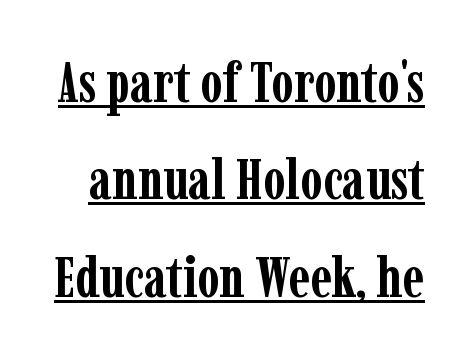
{"serif": "yes", "italic": "no", "bold": "yes", "weight": "semibold", "width": "condensed", "stroke_contrast": "low", "x_height": "medium", "monospaced": "no", "underline": "yes", "line_spacing_ratio": 1.71, "letter_spacing": "normal", "letter_spacing_em": 0.0, "glyph_px": 57}
